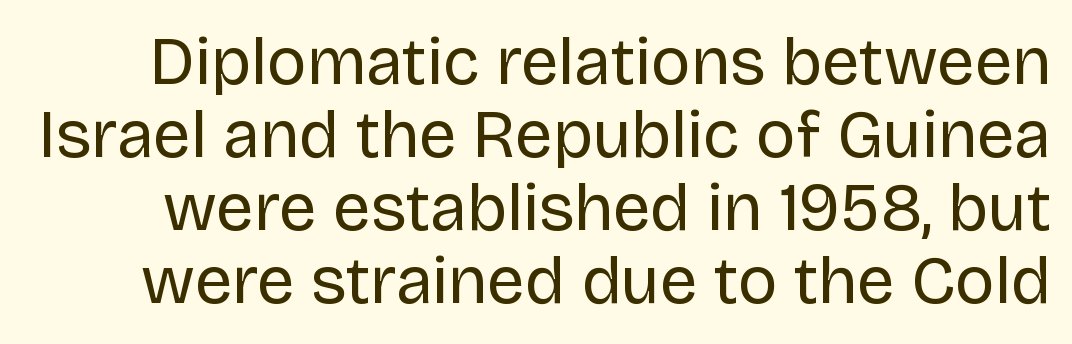
Rule under the text: the space is simply empty. The font's upright variant was chosen for this text. Weight class: somewhere from thin through regular. One glance says dense: line gaps are narrower than usual.
